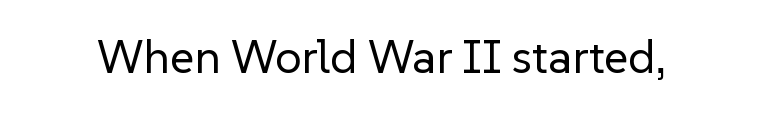
Check under the words: just untouched page. Compared with typical body copy, the letter spacing here is the same. A typesetter would call this proportional, since set widths differ per character. Vertical stems look standard width or narrower in stroke.
